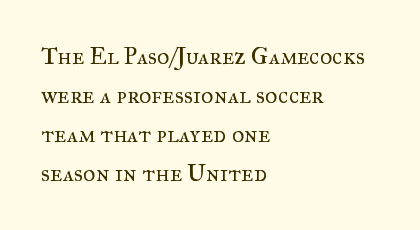
Decoration check: the copy has no underline. There is no visible air inserted between adjacent glyphs. A light-to-regular cut is what we see here. This is the regular roman posture of the typeface. This block has exactly the height ordinary leading produces.
